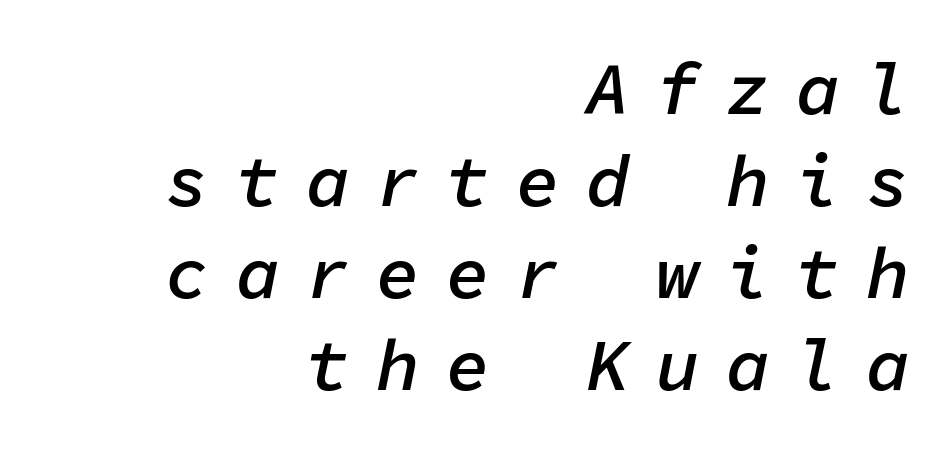
The image shows 73 px semibold type, italic (leaning right), monospaced; set right-aligned, normal line spacing (1.26x), unusually wide letter spacing (+0.36 em), not underlined; low stroke contrast and a medium x-height.
